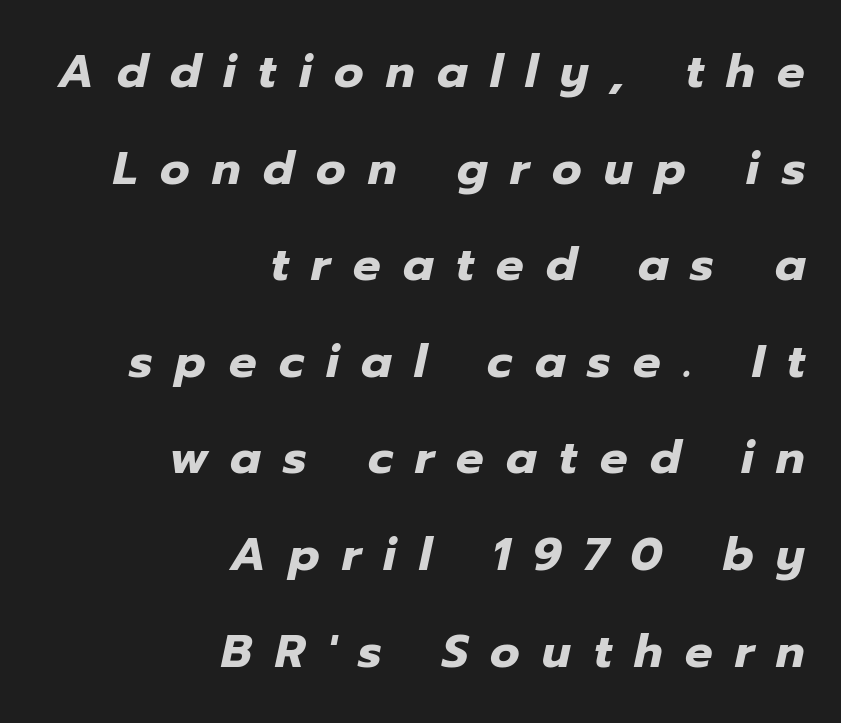
{"italic": "yes", "lean": "right", "slant_degrees": 12, "bold": "yes", "weight": "heavy", "width": "normal", "stroke_contrast": "low", "x_height": "medium", "monospaced": "no", "underline": "no", "align": "right", "line_spacing": "loose", "line_spacing_ratio": 2.1, "letter_spacing": "wide", "letter_spacing_em": 0.49, "glyph_px": 46}
